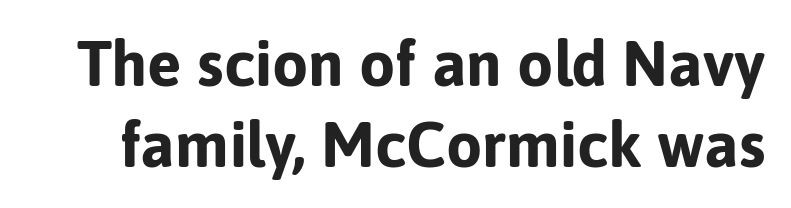
Q: Is the text bold? A: Yes.
Q: Is the text italic (slanted)? A: No, it is upright.
Q: Is the typeface a serif or a sans-serif typeface? A: Sans-serif.
Q: Is the text underlined? A: No.
Q: Is the spacing between letters normal or unusually wide? A: Normal.
Q: Is the spacing between lines tight, normal or loose? A: Normal.
Q: Width (condensed, normal, or wide)? A: Normal.
Q: Stroke contrast? A: Low.
Q: x-height? A: Medium.
Q: Monospaced? A: No.
